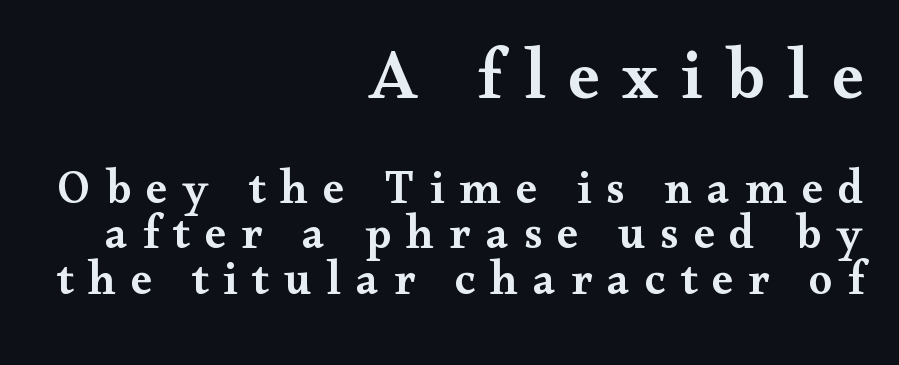
The lines are quadded right. What stands out about the letter spacing? Its width — letters are far apart. Set as a demibold, roughly 600 on the weight scale. Looks like regular typesetting: each glyph gets only the width it needs. Type style note: has serifs. Caption: upper text group enlarged, lower text group reduced.
